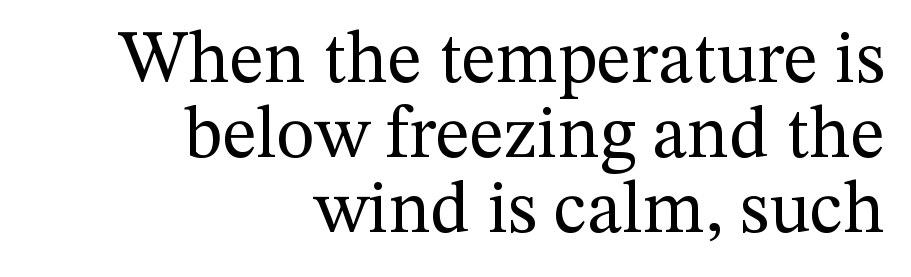
Q: Is the text bold? A: No.
Q: Is the text italic (slanted)? A: No, it is upright.
Q: Is the typeface a serif or a sans-serif typeface? A: Serif.
Q: Is the text underlined? A: No.
Q: How is the paragraph aligned? A: Right-aligned.
Q: Is the spacing between letters normal or unusually wide? A: Normal.
Q: Is the spacing between lines tight, normal or loose? A: Tight.
Q: Width (condensed, normal, or wide)? A: Normal.
Q: Stroke contrast? A: Medium.
Q: x-height? A: Medium.
Q: Monospaced? A: No.
